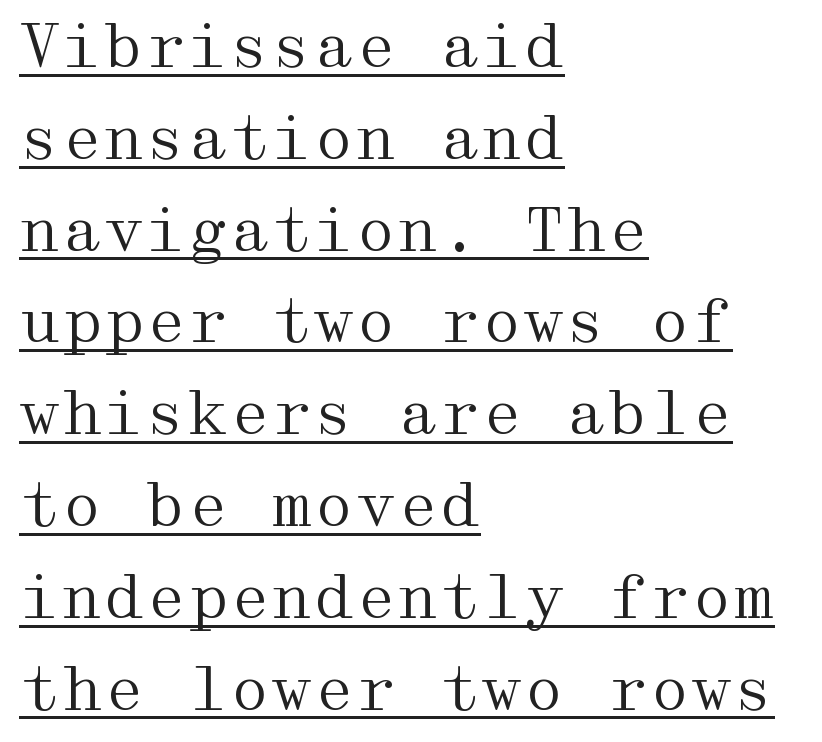
Q: Is the text bold? A: No.
Q: Is the text italic (slanted)? A: No, it is upright.
Q: Is the typeface a serif or a sans-serif typeface? A: Serif.
Q: Is the text underlined? A: Yes.
Q: How is the paragraph aligned? A: Left-aligned.
Q: Is the spacing between letters normal or unusually wide? A: Normal.
Q: Is the spacing between lines tight, normal or loose? A: Normal.
Q: Width (condensed, normal, or wide)? A: Wide.
Q: Stroke contrast? A: Medium.
Q: x-height? A: Medium.
